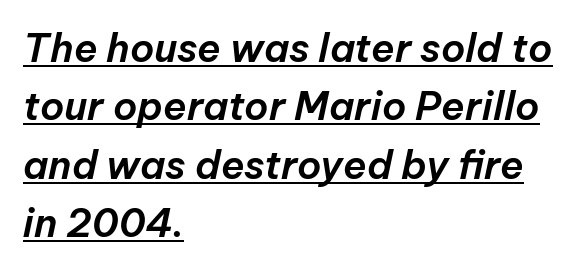
Q: Is the text italic (slanted)? A: Yes, it leans right by about 12 degrees.
Q: Is the text underlined? A: Yes.
Q: How is the paragraph aligned? A: Left-aligned.
Q: Is the spacing between letters normal or unusually wide? A: Normal.
Q: Is the spacing between lines tight, normal or loose? A: Normal.
Q: Width (condensed, normal, or wide)? A: Normal.
Q: Stroke contrast? A: Low.
Q: x-height? A: Medium.
Q: Monospaced? A: No.
